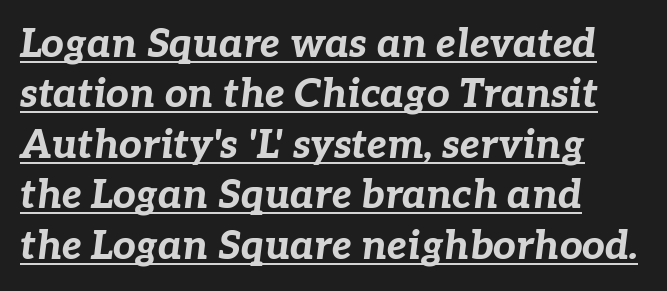
{"italic": "yes", "lean": "right", "slant_degrees": 7, "bold": "yes", "weight": "bold", "width": "normal", "stroke_contrast": "low", "x_height": "medium", "monospaced": "no", "underline": "yes", "align": "left", "line_spacing": "normal", "line_spacing_ratio": 1.26, "letter_spacing": "normal", "letter_spacing_em": 0.0, "glyph_px": 40}
